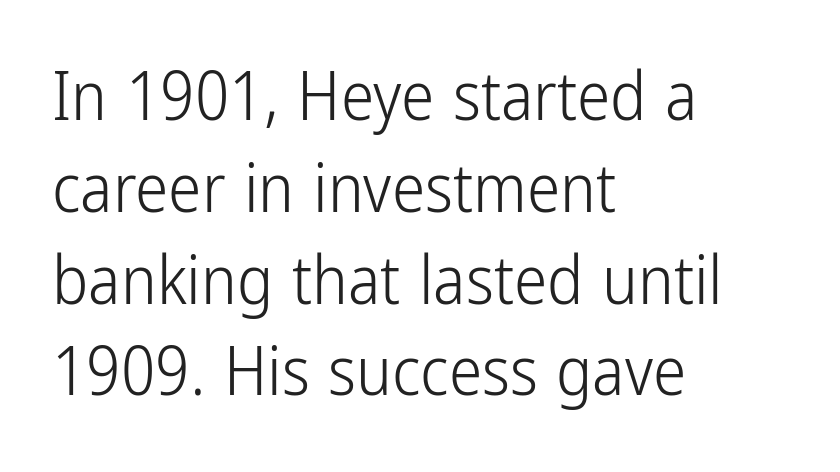
The image shows 67 px light, condensed sans-serif type, upright; set left-aligned, normal line spacing (1.37x), normal letter spacing, not underlined; low stroke contrast and a medium x-height.
